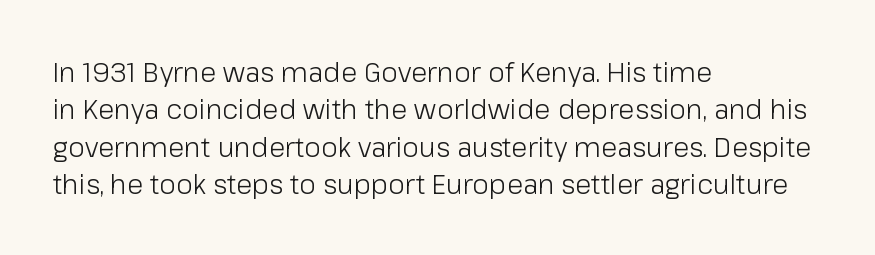
Q: Is the text bold? A: No.
Q: Is the text italic (slanted)? A: No, it is upright.
Q: Is the text underlined? A: No.
Q: How is the paragraph aligned? A: Left-aligned.
Q: Is the spacing between letters normal or unusually wide? A: Normal.
Q: Is the spacing between lines tight, normal or loose? A: Normal.
